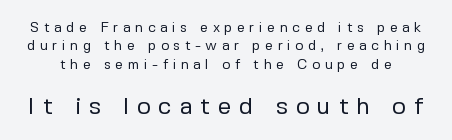
The designer gave the closing block more size than the opening block. Characters remain perfectly vertical along every line. Ink coverage per letter is moderate at most. These lines have a slow, spaced-out rhythm from letter to letter. Plain, unruled lines of type.
